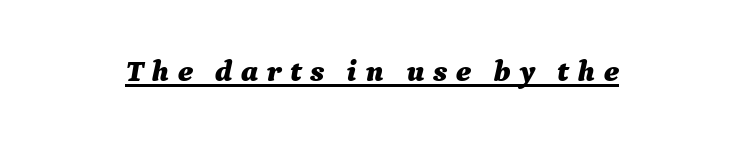
Q: Is the text bold? A: Yes.
Q: Is the text italic (slanted)? A: Yes, it leans right by about 9 degrees.
Q: Is the text underlined? A: Yes.
Q: Is the spacing between letters normal or unusually wide? A: Unusually wide.
Q: Width (condensed, normal, or wide)? A: Normal.
Q: Stroke contrast? A: Medium.
Q: x-height? A: Medium.
Q: Monospaced? A: No.
